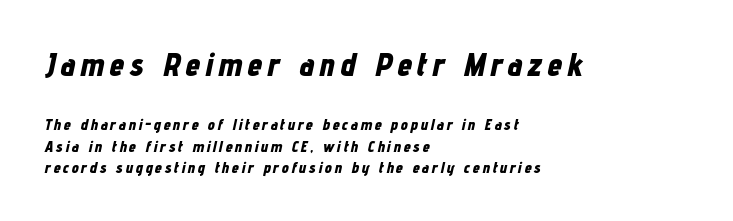
The image shows 33 px bold, condensed type, italic (leaning right); set left-aligned, normal line spacing (1.33x), not underlined; the first (top) block is 2.06x larger; low stroke contrast and a medium x-height.
